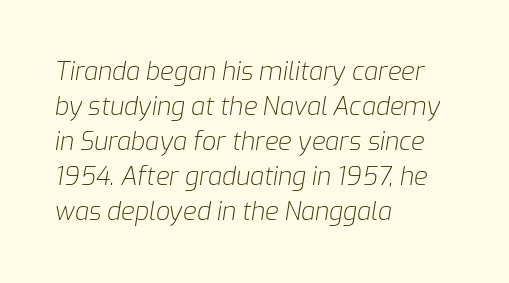
The image shows 25 px text type, italic (leaning right); set left-aligned, normal line spacing (1.4x), normal letter spacing, not underlined.
